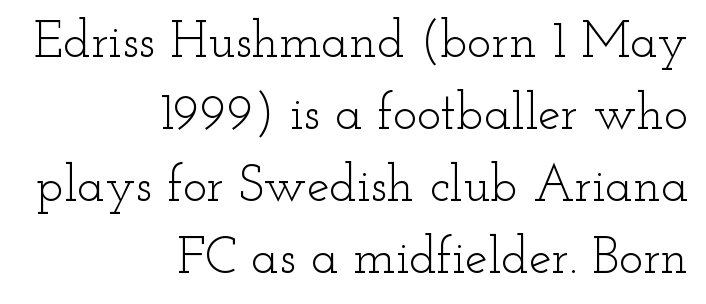
The image shows 51 px light, wide serif type, upright; set right-aligned, normal line spacing (1.41x), normal letter spacing, not underlined; low stroke contrast and a small x-height.
